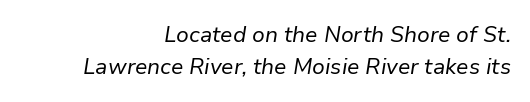
The lines sit at an ordinary, default distance from one another. Casual observation: everything's shoved over to the right. The horizontal fit of the characters is conventional and even. No heavy texture on the line: the type isn't bold.
